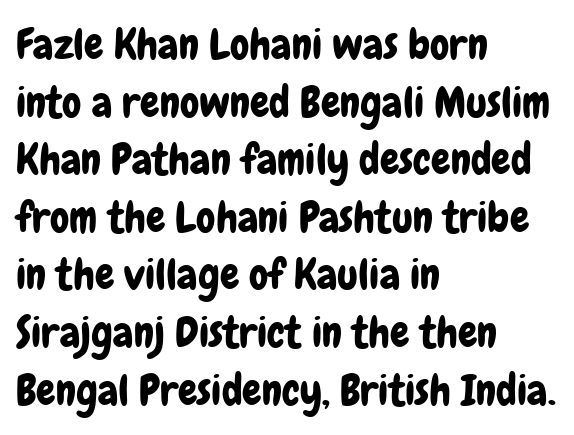
The image shows 43 px condensed sans-serif type, upright; set left-aligned, normal line spacing (1.34x), normal letter spacing, not underlined; low stroke contrast and a medium x-height.
